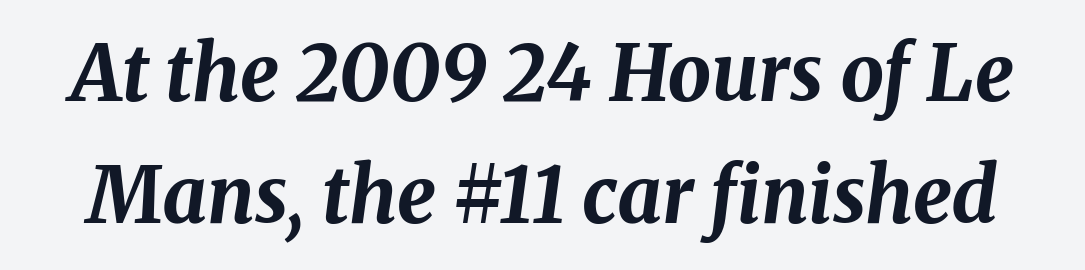
The image shows 77 px bold type, italic (leaning right); set normal line spacing (1.58x), normal letter spacing, not underlined; medium stroke contrast and a medium x-height.
